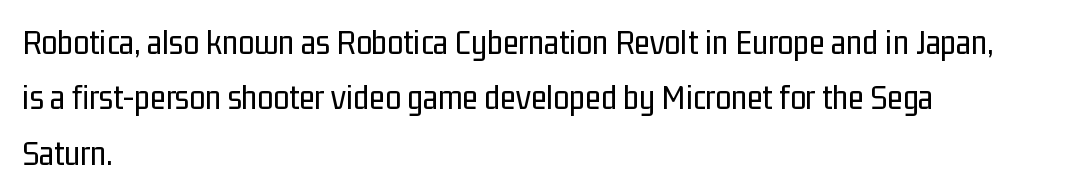
The typesetting does not lean heavy: it is not bold. Notice how the stems are strictly vertical — no italics here. Short and long lines alike share a common starting point at left. How would I describe the line gaps? Plain and ordinary. The letters carry no serifs — their stems end cleanly without finishing strokes.
